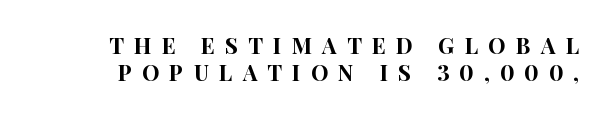
Q: Is the text italic (slanted)? A: No, it is upright.
Q: Is the text underlined? A: No.
Q: Is the spacing between letters normal or unusually wide? A: Unusually wide.
Q: Is the spacing between lines tight, normal or loose? A: Normal.
